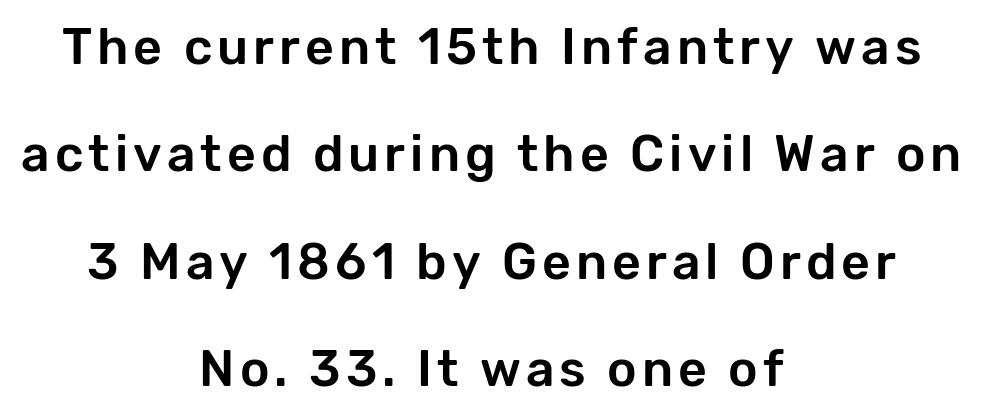
Q: Is the text italic (slanted)? A: No, it is upright.
Q: Is the typeface a serif or a sans-serif typeface? A: Sans-serif.
Q: Is the text underlined? A: No.
Q: How is the paragraph aligned? A: Centered.
Q: Is the spacing between lines tight, normal or loose? A: Loose.
Q: Width (condensed, normal, or wide)? A: Normal.
Q: Stroke contrast? A: Low.
Q: x-height? A: Medium.
Q: Monospaced? A: No.
